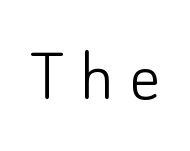
{"serif": "no", "italic": "no", "bold": "no", "weight": "light", "width": "normal", "stroke_contrast": "low", "x_height": "small", "monospaced": "no", "underline": "no", "letter_spacing": "wide", "letter_spacing_em": 0.2, "glyph_px": 78}
